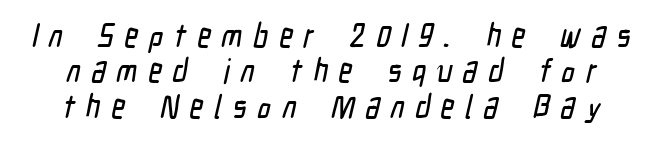
{"serif": "no", "width": "condensed", "stroke_contrast": "low", "x_height": "medium", "monospaced": "no", "underline": "no", "line_spacing": "tight", "line_spacing_ratio": 1.07, "letter_spacing": "wide", "letter_spacing_em": 0.33, "glyph_px": 33}
